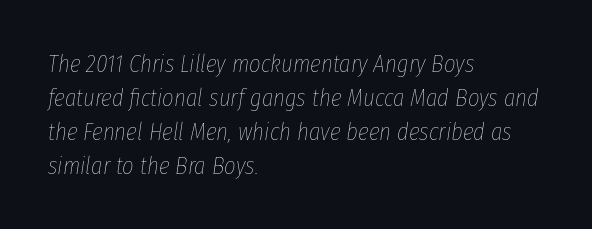
{"italic": "yes", "lean": "right", "slant_degrees": 8, "bold": "no", "underline": "no", "align": "left", "line_spacing": "normal", "line_spacing_ratio": 1.36, "letter_spacing": "normal", "letter_spacing_em": 0.0, "glyph_px": 25}
